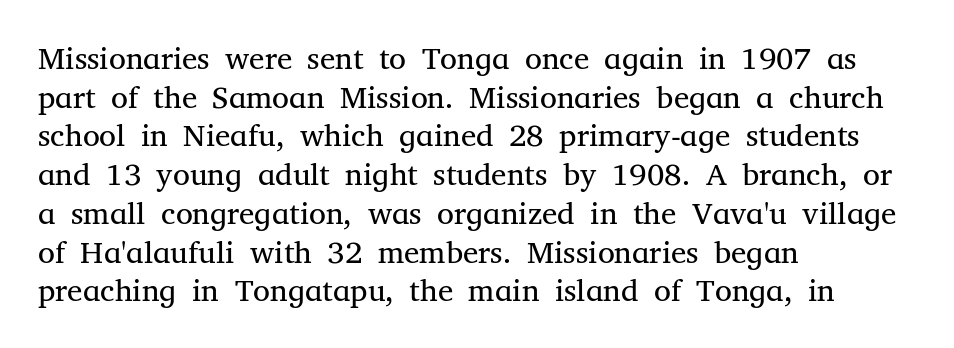
{"serif": "yes", "italic": "no", "bold": "no", "weight": "regular", "width": "normal", "stroke_contrast": "medium", "x_height": "medium", "monospaced": "no", "underline": "no", "align": "left", "line_spacing": "normal", "line_spacing_ratio": 1.25, "letter_spacing": "normal", "letter_spacing_em": 0.0, "glyph_px": 31}
